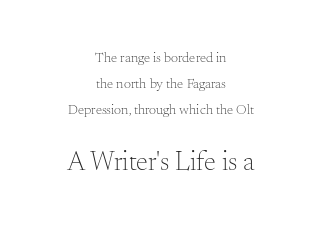
Q: Is the text bold? A: No.
Q: Is the text italic (slanted)? A: No, it is upright.
Q: Is the text underlined? A: No.
Q: How is the paragraph aligned? A: Centered.
Q: Is the spacing between letters normal or unusually wide? A: Normal.
Q: Which block of text is set in a larger size, the first (top) or the second (bottom)? A: The second (bottom) one.
